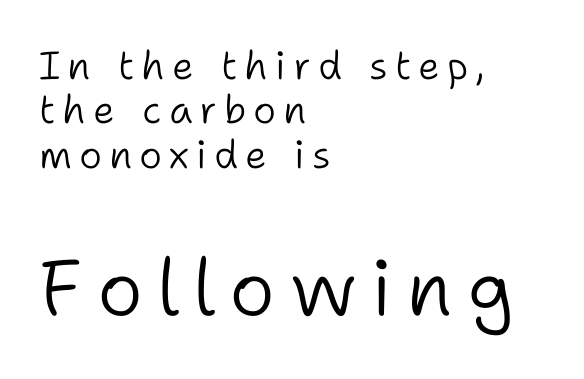
Q: Is the text bold? A: No.
Q: Is the text italic (slanted)? A: No, it is upright.
Q: Is the typeface a serif or a sans-serif typeface? A: Sans-serif.
Q: Is the text underlined? A: No.
Q: How is the paragraph aligned? A: Left-aligned.
Q: Is the spacing between lines tight, normal or loose? A: Tight.
Q: Which block of text is set in a larger size, the first (top) or the second (bottom)? A: The second (bottom) one.
Q: Width (condensed, normal, or wide)? A: Normal.
Q: Stroke contrast? A: Low.
Q: x-height? A: Medium.
Q: Monospaced? A: No.
